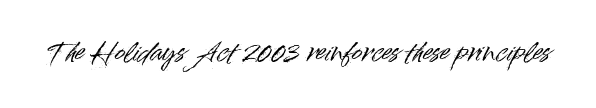
{"underline": "no", "letter_spacing": "normal", "letter_spacing_em": 0.0, "glyph_px": 25}
